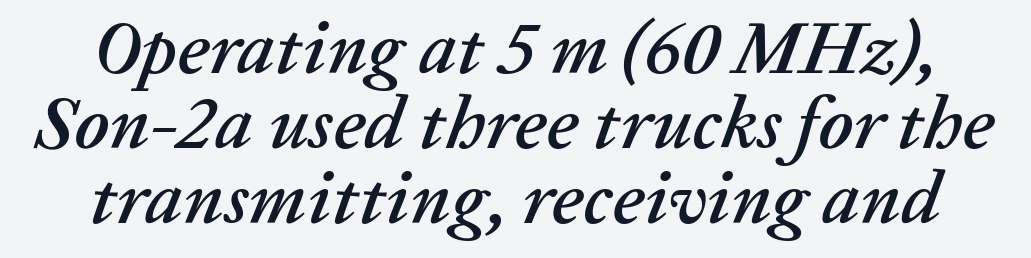
The image shows 75 px text type, italic (leaning right); set tight line spacing (1.0x), normal letter spacing, not underlined; low stroke contrast and a medium x-height.
